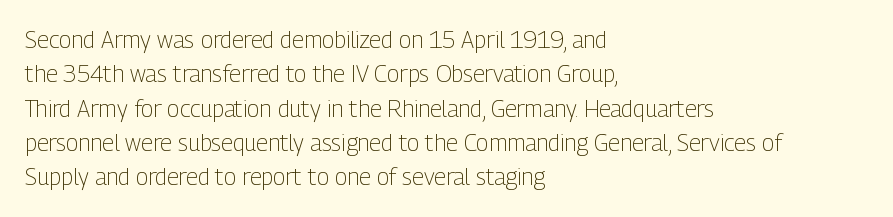
Q: Is the text bold? A: No.
Q: Is the text italic (slanted)? A: No, it is upright.
Q: Is the text underlined? A: No.
Q: How is the paragraph aligned? A: Left-aligned.
Q: Is the spacing between letters normal or unusually wide? A: Normal.
Q: Is the spacing between lines tight, normal or loose? A: Normal.
